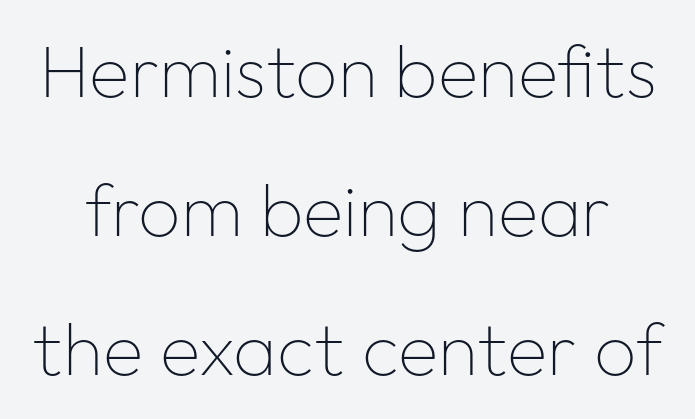
Bare-footed words on every line. The letters stand straight up with perfectly vertical stems. Nope, no serifs anywhere on these letters. The rendering keeps characters at their native spacing.
